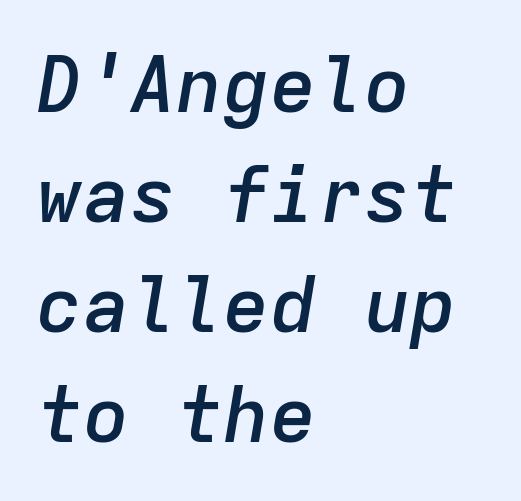
The letters march in equal steps, a hallmark of fixed-pitch type. Would a proofreader flag this as italicized? Yes. The typesetting leans somewhat heavy: a semibold. The block of text has a typical density, with ordinary space between rows.
